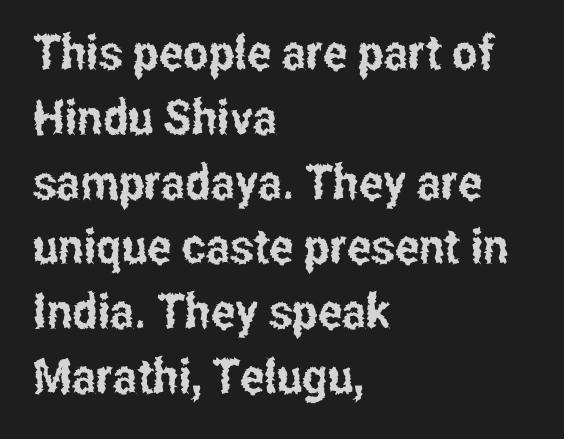
Q: Is the text italic (slanted)? A: No, it is upright.
Q: Is the typeface a serif or a sans-serif typeface? A: Sans-serif.
Q: Is the text underlined? A: No.
Q: How is the paragraph aligned? A: Left-aligned.
Q: Is the spacing between letters normal or unusually wide? A: Normal.
Q: Is the spacing between lines tight, normal or loose? A: Normal.
Q: Width (condensed, normal, or wide)? A: Condensed.
Q: Stroke contrast? A: Low.
Q: x-height? A: Medium.
Q: Monospaced? A: No.
